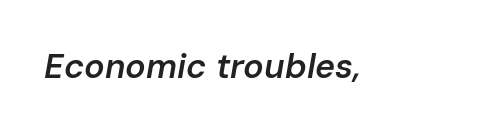
Underline: absent. The line texture is even and compact thanks to regular tracking. You could not count columns in this text — the font is proportionally spaced. The passage shown leans; its letterforms are oblique. Set as a demibold, roughly 600 on the weight scale.
